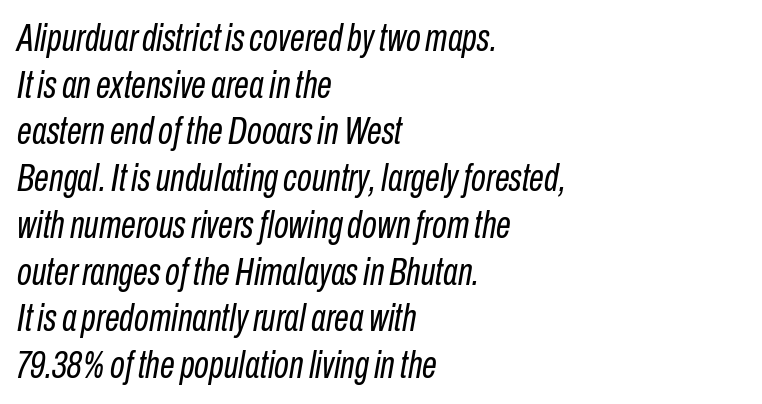
The image shows 38 px regular-weight, condensed type, italic (leaning right); set left-aligned, line spacing 1.23x, normal letter spacing, not underlined; low stroke contrast and a medium x-height.
